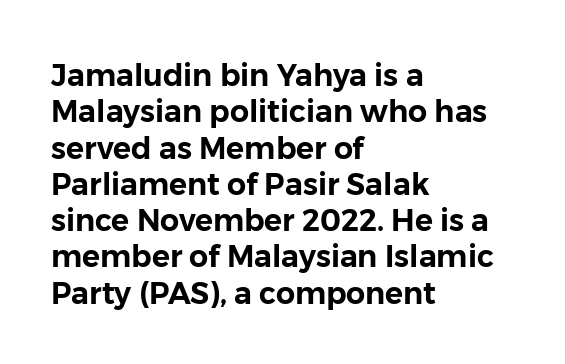
Q: Is the text italic (slanted)? A: No, it is upright.
Q: Is the typeface a serif or a sans-serif typeface? A: Sans-serif.
Q: Is the text underlined? A: No.
Q: How is the paragraph aligned? A: Left-aligned.
Q: Is the spacing between letters normal or unusually wide? A: Normal.
Q: Width (condensed, normal, or wide)? A: Normal.
Q: Stroke contrast? A: Low.
Q: x-height? A: Medium.
Q: Monospaced? A: No.
